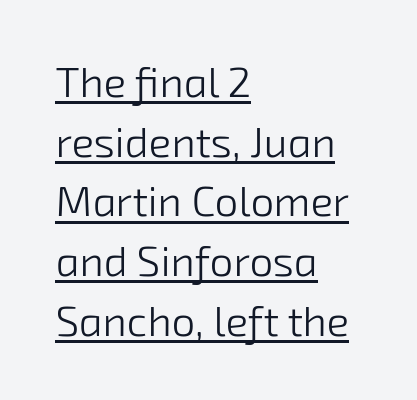
The ragged edge is on the right, which tells us the setting is flush left. The face used here appears with an underline applied. This sample keeps an unexceptional amount of space between lines. Here the glyphs are tracked normally, forming tight word shapes.
